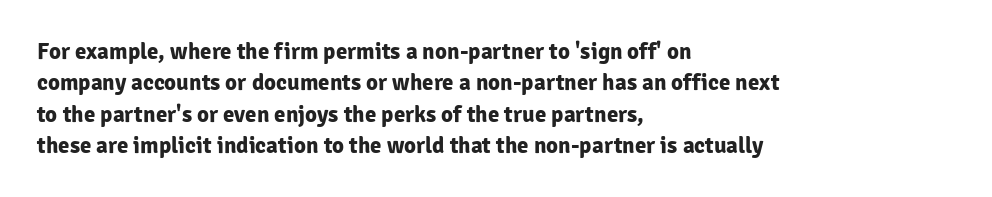
The image shows 23 px bold type, upright; set left-aligned, normal line spacing (1.36x), normal letter spacing, not underlined.
